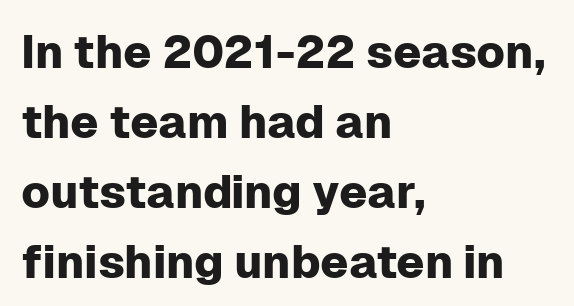
{"serif": "no", "italic": "no", "width": "normal", "stroke_contrast": "low", "x_height": "medium", "monospaced": "no", "underline": "no", "align": "left", "line_spacing": "normal", "line_spacing_ratio": 1.52, "letter_spacing": "normal", "letter_spacing_em": 0.0, "glyph_px": 46}
